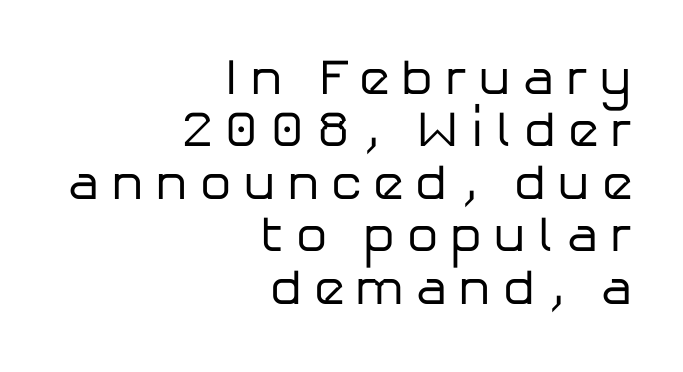
Italic? Not at all — the glyphs are vertical. Compared with typical body copy, the letter spacing here is much looser. Weight class: somewhere from thin through regular. The line-height multiplier appears low, near solid setting. Stroke terminals: plain, sans-serif. Underline: absent.
